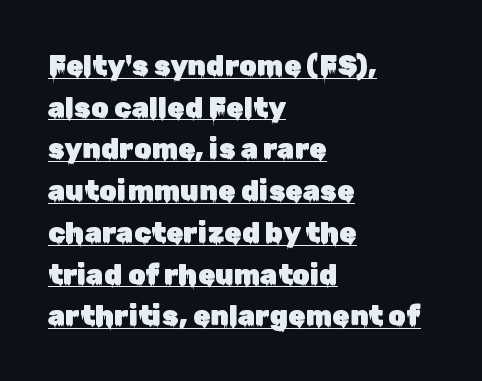
{"serif": "no", "italic": "no", "width": "normal", "stroke_contrast": "low", "x_height": "medium", "monospaced": "no", "underline": "yes", "align": "left", "line_spacing": "normal", "line_spacing_ratio": 1.49, "letter_spacing": "normal", "letter_spacing_em": 0.0, "glyph_px": 28}
